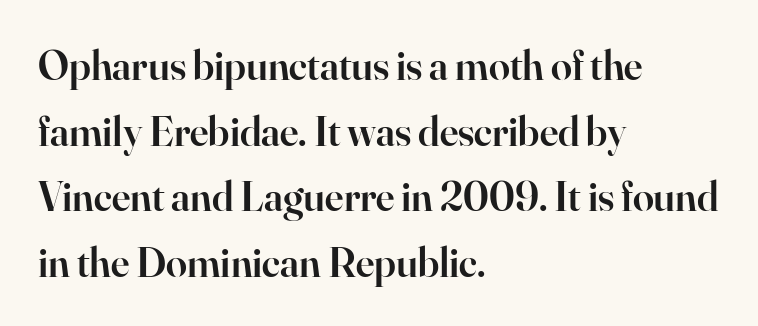
{"serif": "yes", "italic": "no", "bold": "semi", "weight": "semibold", "width": "normal", "stroke_contrast": "high", "x_height": "small", "monospaced": "no", "underline": "no", "align": "left", "line_spacing": "normal", "line_spacing_ratio": 1.56, "letter_spacing": "normal", "letter_spacing_em": 0.0, "glyph_px": 42}
